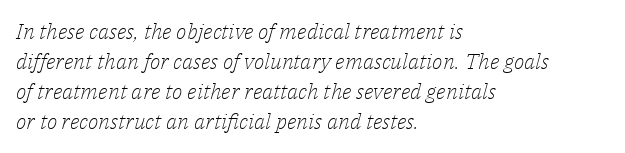
Q: Is the text bold? A: No.
Q: Is the text italic (slanted)? A: Yes, it leans right by about 14 degrees.
Q: Is the text underlined? A: No.
Q: How is the paragraph aligned? A: Left-aligned.
Q: Is the spacing between letters normal or unusually wide? A: Normal.
Q: Is the spacing between lines tight, normal or loose? A: Normal.
